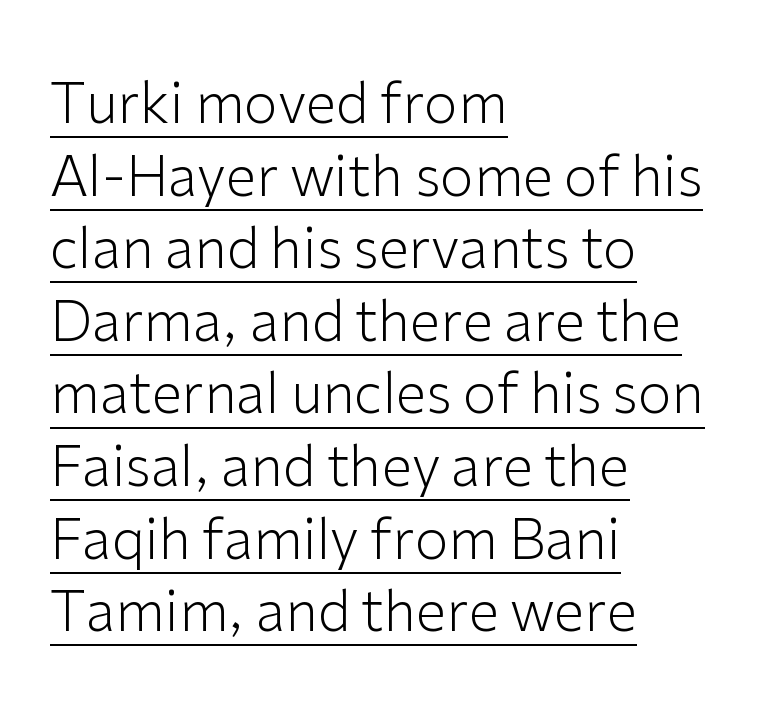
Q: Is the text bold? A: No.
Q: Is the text italic (slanted)? A: No, it is upright.
Q: Is the typeface a serif or a sans-serif typeface? A: Sans-serif.
Q: Is the text underlined? A: Yes.
Q: How is the paragraph aligned? A: Left-aligned.
Q: Is the spacing between letters normal or unusually wide? A: Normal.
Q: Is the spacing between lines tight, normal or loose? A: Normal.
Q: Width (condensed, normal, or wide)? A: Normal.
Q: Stroke contrast? A: Low.
Q: x-height? A: Medium.
Q: Monospaced? A: No.
